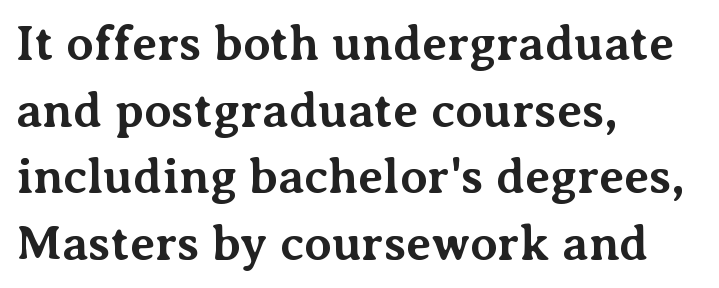
{"serif": "yes", "italic": "no", "bold": "yes", "weight": "bold", "width": "normal", "stroke_contrast": "medium", "x_height": "medium", "monospaced": "no", "underline": "no", "align": "left", "line_spacing": "normal", "line_spacing_ratio": 1.36, "letter_spacing": "normal", "letter_spacing_em": 0.0, "glyph_px": 49}
